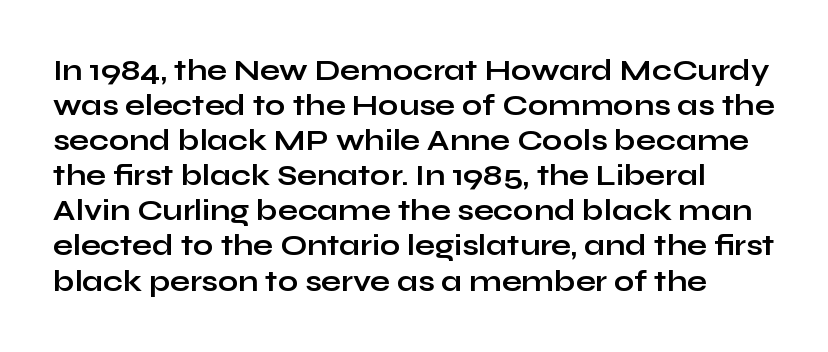
The image shows 29 px bold, wide sans-serif type, upright; set line spacing 1.21x, normal letter spacing, not underlined; low stroke contrast and a medium x-height.
